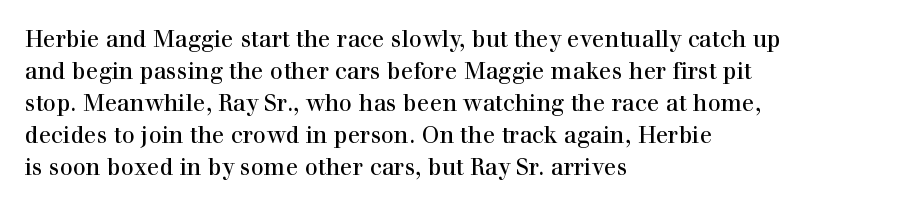
The image shows 23 px text type, upright; set left-aligned, normal line spacing (1.39x), normal letter spacing, not underlined.
